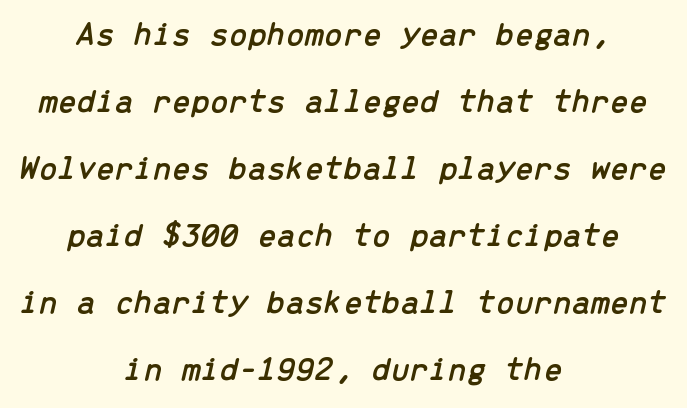
Q: Is the text italic (slanted)? A: Yes, it leans right by about 13 degrees.
Q: Is the text underlined? A: No.
Q: How is the paragraph aligned? A: Centered.
Q: Is the spacing between letters normal or unusually wide? A: Normal.
Q: Is the spacing between lines tight, normal or loose? A: Loose.
Q: Width (condensed, normal, or wide)? A: Normal.
Q: Stroke contrast? A: Low.
Q: x-height? A: Medium.
Q: Monospaced? A: Yes.
